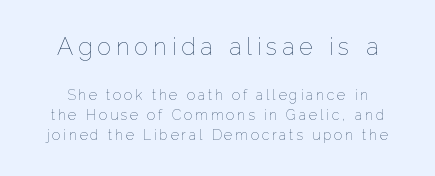
Q: Is the text bold? A: No.
Q: Is the text italic (slanted)? A: No, it is upright.
Q: Is the text underlined? A: No.
Q: Is the spacing between letters normal or unusually wide? A: Unusually wide.
Q: Is the spacing between lines tight, normal or loose? A: Normal.
Q: Which block of text is set in a larger size, the first (top) or the second (bottom)? A: The first (top) one.
